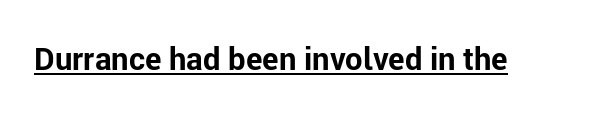
{"serif": "no", "italic": "no", "bold": "yes", "weight": "bold", "width": "normal", "stroke_contrast": "low", "x_height": "medium", "monospaced": "no", "underline": "yes", "letter_spacing": "normal", "letter_spacing_em": 0.0, "glyph_px": 31}
